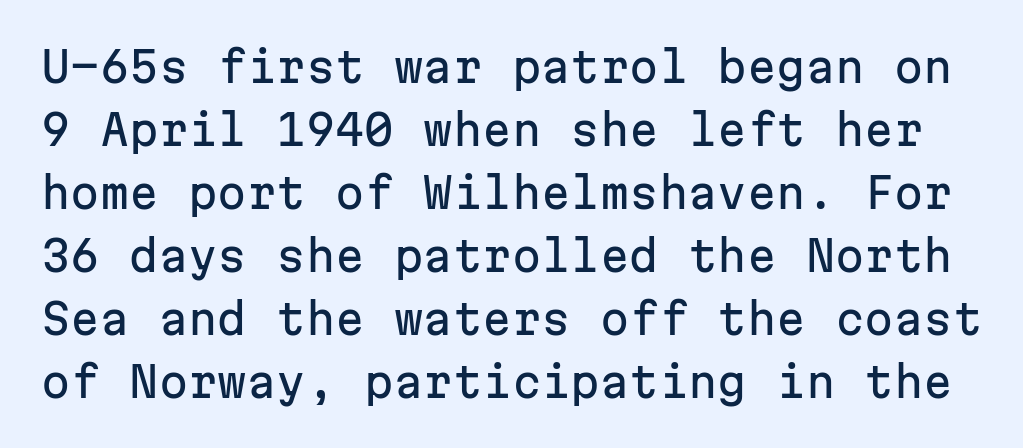
The image shows 42 px sans-serif type, upright, monospaced; set normal line spacing (1.5x), normal letter spacing, not underlined; low stroke contrast and a medium x-height.
